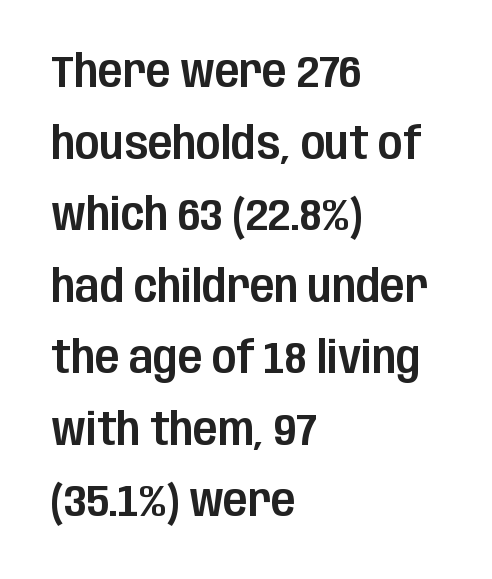
{"serif": "no", "italic": "no", "width": "condensed", "stroke_contrast": "low", "x_height": "large", "monospaced": "no", "underline": "no", "align": "left", "line_spacing": "normal", "line_spacing_ratio": 1.59, "letter_spacing": "normal", "letter_spacing_em": 0.0, "glyph_px": 45}
